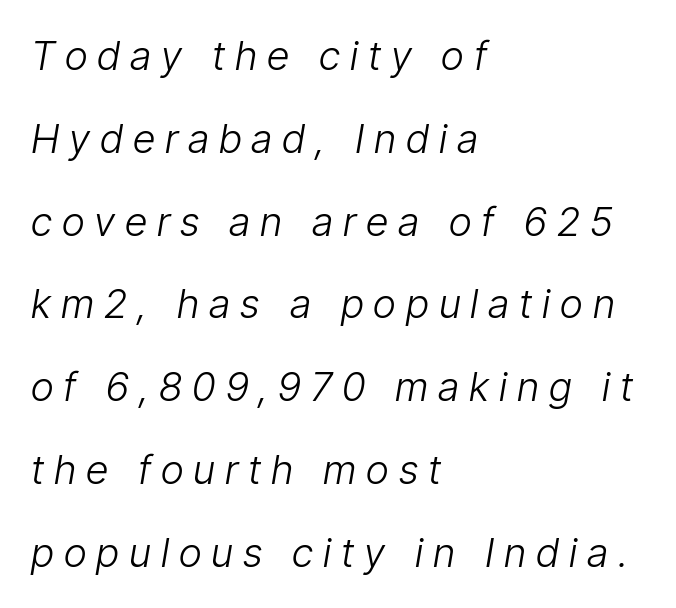
{"italic": "yes", "lean": "right", "slant_degrees": 9, "bold": "no", "weight": "light", "width": "condensed", "stroke_contrast": "low", "x_height": "medium", "monospaced": "no", "underline": "no", "align": "left", "line_spacing": "loose", "line_spacing_ratio": 2.07, "letter_spacing": "wide", "letter_spacing_em": 0.25, "glyph_px": 40}
